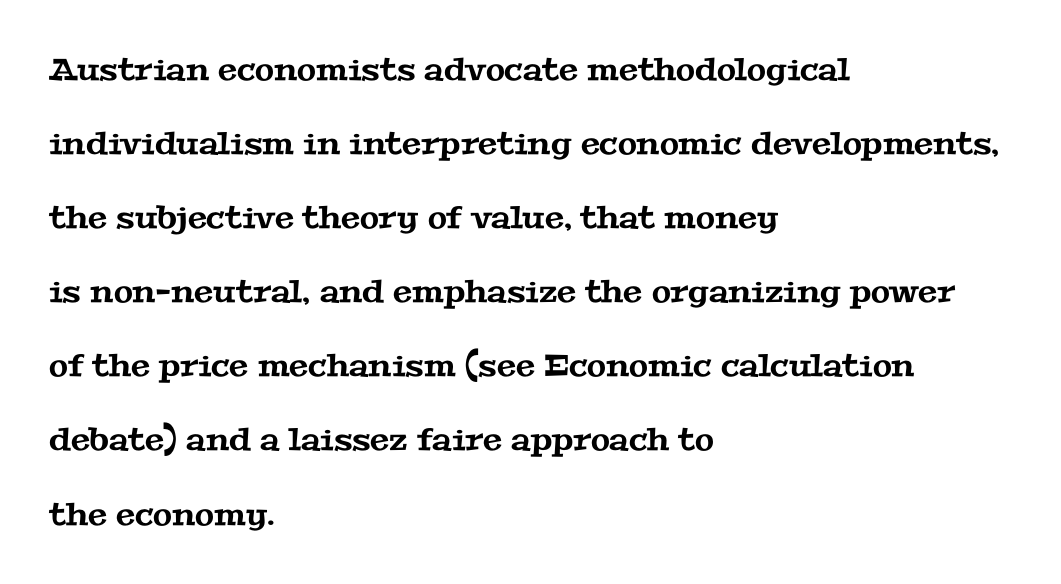
The image shows 31 px wide serif type; set left-aligned, loose line spacing (2.39x), normal letter spacing, not underlined; medium stroke contrast and a medium x-height.
